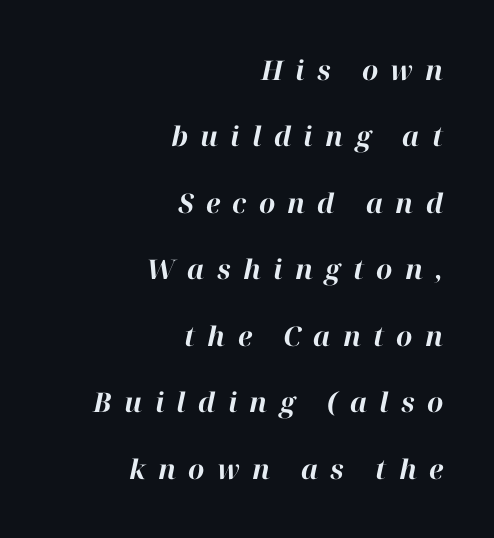
The image shows 27 px bold type, italic (leaning right); set right-aligned, loose line spacing (2.46x), unusually wide letter spacing (+0.45 em), not underlined.
